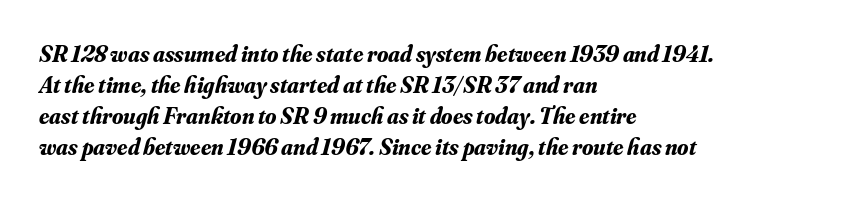
The baseline area is clear. Each word holds together tightly as a unit, with standard inter-letter gaps. Look at the stroke-to-counter ratio: heavy, a bold. Is the type slanted? Yes — the strokes lean at a clear angle.
